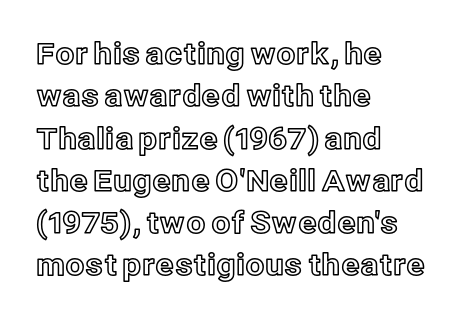
Q: Is the text italic (slanted)? A: No, it is upright.
Q: Is the text underlined? A: No.
Q: How is the paragraph aligned? A: Left-aligned.
Q: Is the spacing between letters normal or unusually wide? A: Normal.
Q: Is the spacing between lines tight, normal or loose? A: Normal.
Q: Width (condensed, normal, or wide)? A: Normal.
Q: x-height? A: Medium.
Q: Monospaced? A: No.
